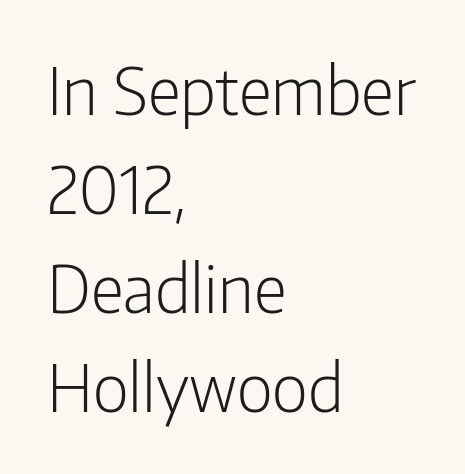
The image shows 66 px light, condensed sans-serif type, upright; set left-aligned, normal line spacing (1.5x), normal letter spacing, not underlined; low stroke contrast and a medium x-height.
